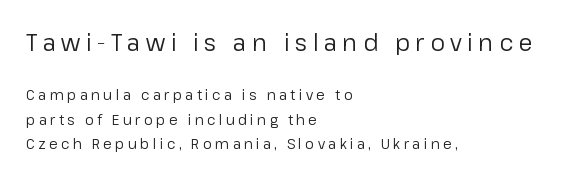
Q: Is the text bold? A: No.
Q: Is the text italic (slanted)? A: No, it is upright.
Q: Is the text underlined? A: No.
Q: How is the paragraph aligned? A: Left-aligned.
Q: Is the spacing between letters normal or unusually wide? A: Unusually wide.
Q: Which block of text is set in a larger size, the first (top) or the second (bottom)? A: The first (top) one.
